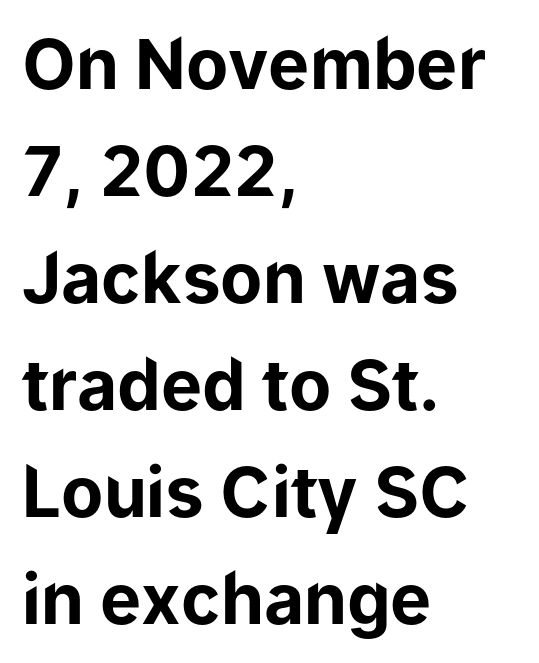
The specimen reads as upright at a glance. Where is the straight margin? On the left. The space beneath each line is pristine and unruled. Vertically, the passage feels balanced, rows spaced as you'd expect.
